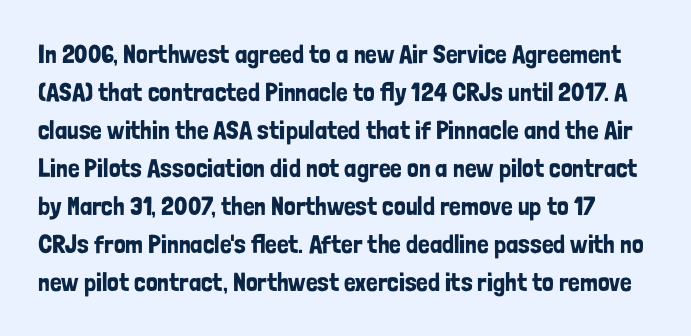
The gaps between neighbouring characters are ordinary and unremarkable. Just letters on the line, the space beneath them empty. Regular leading. Quick note: not italic, upright.
